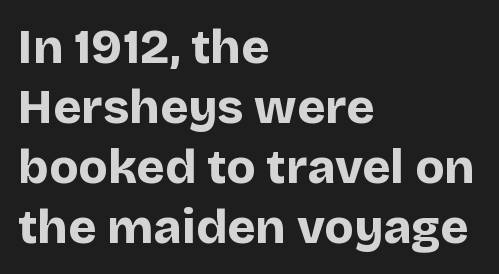
{"serif": "no", "italic": "no", "bold": "yes", "weight": "bold", "width": "normal", "stroke_contrast": "low", "x_height": "large", "monospaced": "no", "underline": "no", "align": "left", "line_spacing": "normal", "line_spacing_ratio": 1.25, "letter_spacing": "normal", "letter_spacing_em": 0.0, "glyph_px": 48}
